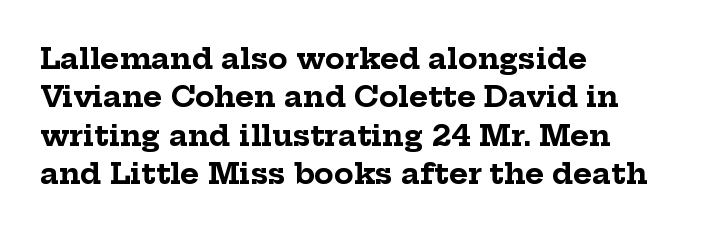
The image shows 29 px bold serif type, upright; set left-aligned, normal line spacing (1.32x), normal letter spacing, not underlined; low stroke contrast and a medium x-height.
